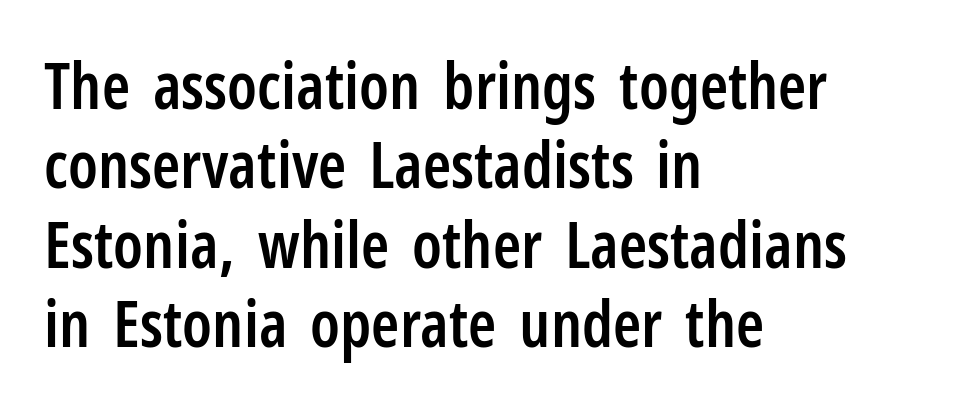
{"serif": "no", "italic": "no", "bold": "semi", "weight": "semibold", "width": "condensed", "stroke_contrast": "low", "x_height": "medium", "monospaced": "no", "underline": "no", "align": "left", "line_spacing_ratio": 1.24, "letter_spacing": "normal", "letter_spacing_em": 0.0, "glyph_px": 64}
